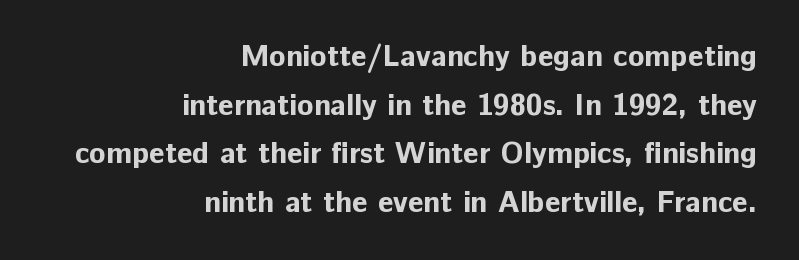
Q: Is the text bold? A: Yes.
Q: Is the text italic (slanted)? A: No, it is upright.
Q: Is the typeface a serif or a sans-serif typeface? A: Sans-serif.
Q: Is the text underlined? A: No.
Q: How is the paragraph aligned? A: Right-aligned.
Q: Is the spacing between letters normal or unusually wide? A: Normal.
Q: Is the spacing between lines tight, normal or loose? A: Normal.
Q: Width (condensed, normal, or wide)? A: Normal.
Q: Stroke contrast? A: Low.
Q: x-height? A: Medium.
Q: Monospaced? A: No.
